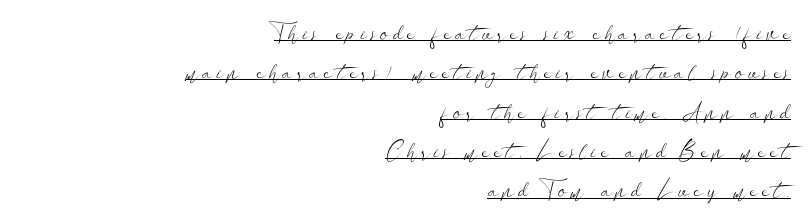
Right-aligned paragraph, ragged on the left. On a weight scale, this lands at 450 or below. Does the leading feel generous? No, just average.
